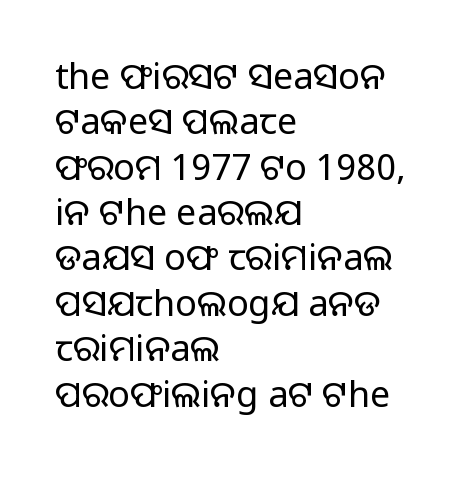
{"serif": "no", "italic": "no", "bold": "no", "weight": "regular", "width": "normal", "stroke_contrast": "low", "x_height": "medium", "monospaced": "no", "underline": "no", "align": "left", "line_spacing": "normal", "line_spacing_ratio": 1.26, "letter_spacing": "normal", "letter_spacing_em": 0.0, "glyph_px": 36}
